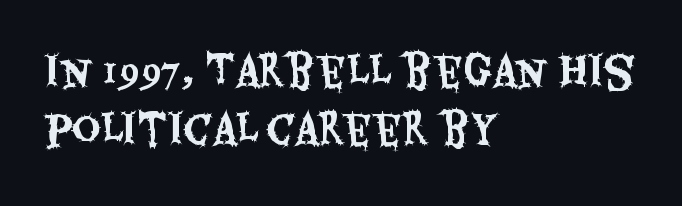
The type is set solid horizontally, with unmodified tracking. Does the leading feel generous? No, just average. Note the varied advance widths — an 'i' is clearly narrower than an 'm'. Teacher's note: observe the even left margin — that is flush-left alignment. This rendering features lettering with no underline.
